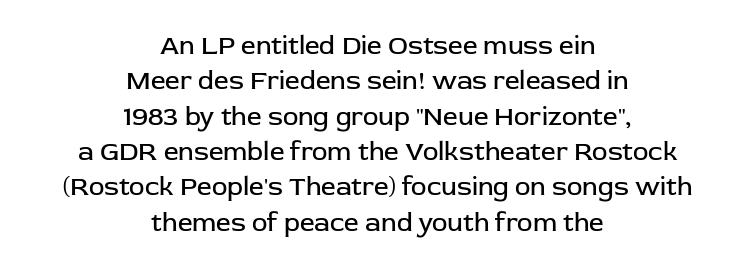
Q: Is the text bold? A: No.
Q: Is the text italic (slanted)? A: No, it is upright.
Q: Is the text underlined? A: No.
Q: How is the paragraph aligned? A: Centered.
Q: Is the spacing between letters normal or unusually wide? A: Normal.
Q: Is the spacing between lines tight, normal or loose? A: Normal.
